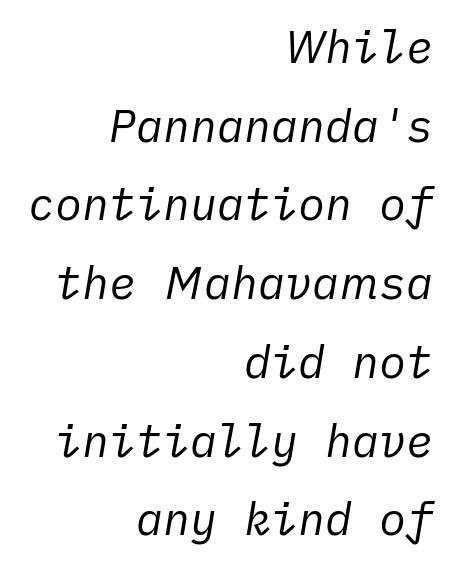
Q: Is the text bold? A: No.
Q: Is the text italic (slanted)? A: Yes, it leans right by about 10 degrees.
Q: Is the text underlined? A: No.
Q: How is the paragraph aligned? A: Right-aligned.
Q: Is the spacing between letters normal or unusually wide? A: Normal.
Q: Width (condensed, normal, or wide)? A: Normal.
Q: Stroke contrast? A: Low.
Q: x-height? A: Medium.
